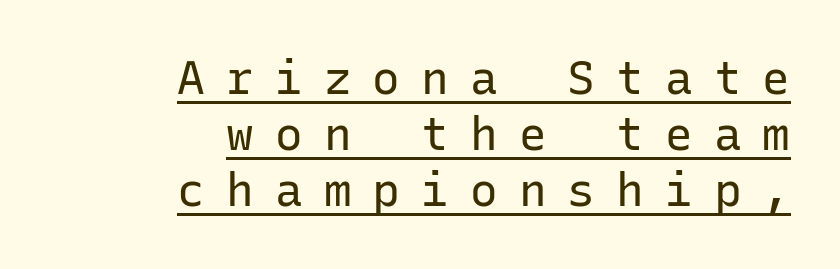
{"serif": "no", "italic": "no", "bold": "no", "weight": "regular", "width": "normal", "stroke_contrast": "low", "x_height": "medium", "monospaced": "yes", "underline": "yes", "align": "right", "line_spacing_ratio": 1.22, "letter_spacing": "wide", "letter_spacing_em": 0.46, "glyph_px": 46}
